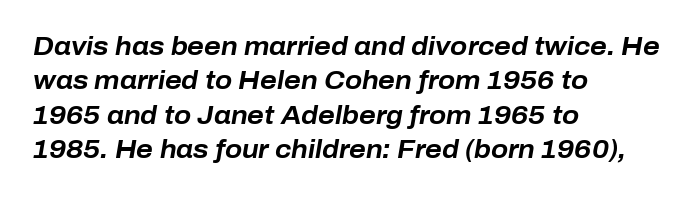
{"italic": "yes", "lean": "right", "slant_degrees": 10, "bold": "yes", "underline": "no", "align": "left", "line_spacing": "normal", "line_spacing_ratio": 1.38, "letter_spacing": "normal", "letter_spacing_em": 0.0, "glyph_px": 25}
